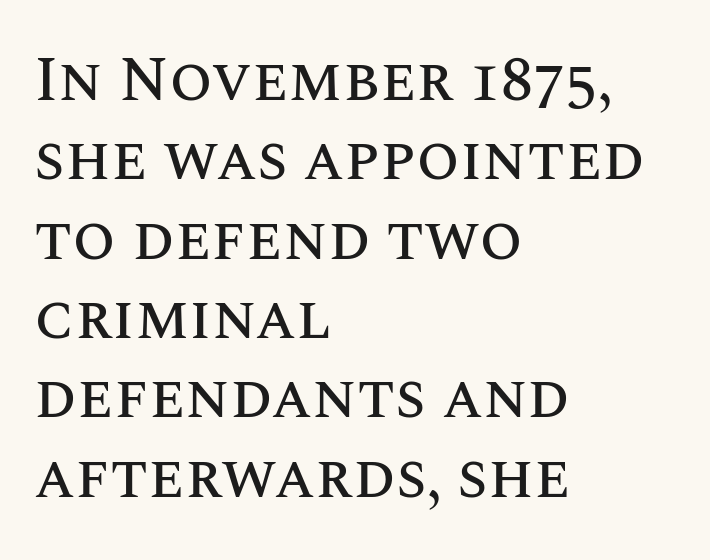
{"italic": "no", "width": "normal", "stroke_contrast": "medium", "x_height": "large", "monospaced": "no", "underline": "no", "align": "left", "line_spacing": "normal", "line_spacing_ratio": 1.28, "letter_spacing": "normal", "letter_spacing_em": 0.0, "glyph_px": 62}
